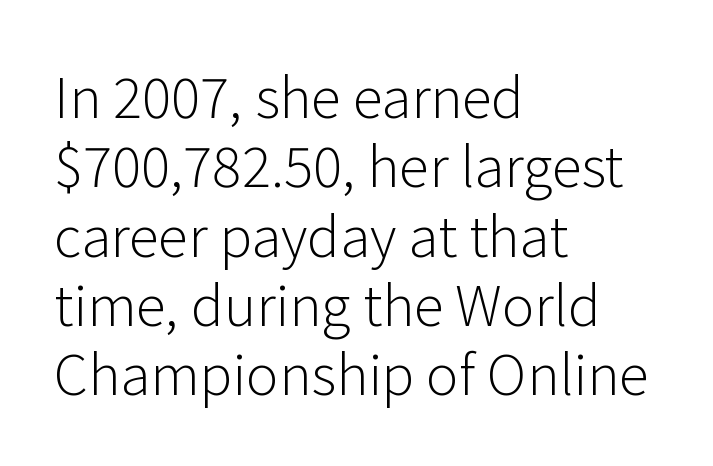
This reads as an unemphasized weight, regular at the heaviest. Proportional: the letters do not fall into vertical columns. Does the type have serifs? No, each stem ends abruptly. This sample keeps an unexceptional amount of space between lines. Spacing between characters is what you'd get straight out of the box. Upright lettering throughout.
